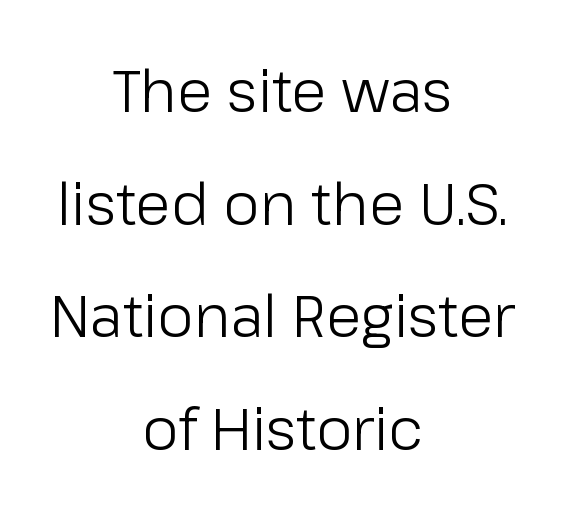
{"serif": "no", "italic": "no", "bold": "no", "weight": "light", "width": "normal", "stroke_contrast": "low", "x_height": "medium", "monospaced": "no", "underline": "no", "align": "center", "line_spacing": "loose", "line_spacing_ratio": 1.94, "letter_spacing": "normal", "letter_spacing_em": 0.0, "glyph_px": 58}
